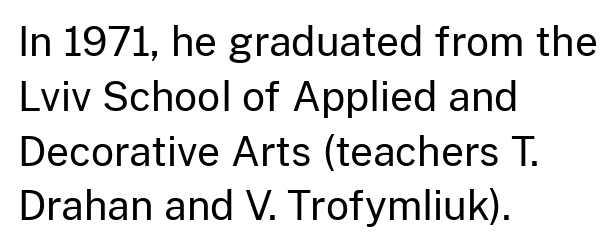
The image shows 40 px regular-weight sans-serif type, upright; set left-aligned, normal line spacing (1.37x), normal letter spacing, not underlined; low stroke contrast and a medium x-height.
